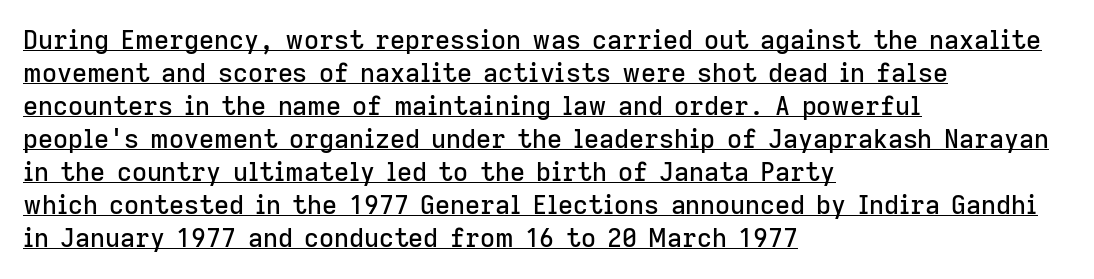
The image shows 26 px text type, upright; set left-aligned, normal line spacing (1.27x), normal letter spacing, underlined.
